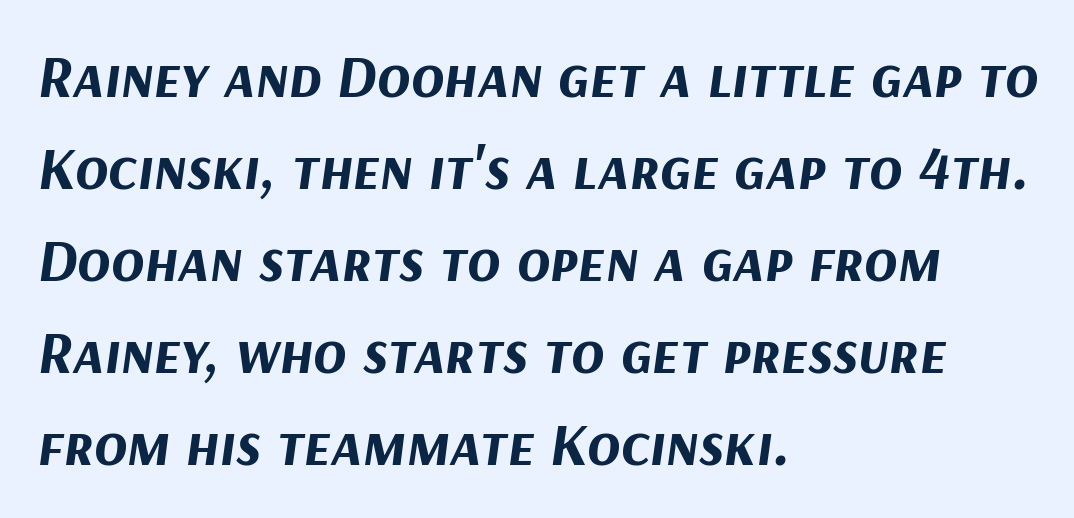
{"italic": "yes", "lean": "right", "slant_degrees": 9, "bold": "yes", "weight": "bold", "width": "normal", "stroke_contrast": "medium", "x_height": "medium", "monospaced": "no", "underline": "no", "align": "left", "line_spacing": "normal", "line_spacing_ratio": 1.51, "letter_spacing": "normal", "letter_spacing_em": 0.0, "glyph_px": 61}
